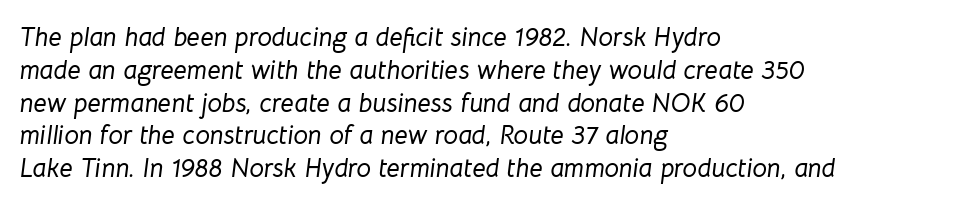
Q: Is the text italic (slanted)? A: Yes, it leans right by about 8 degrees.
Q: Is the text underlined? A: No.
Q: How is the paragraph aligned? A: Left-aligned.
Q: Is the spacing between letters normal or unusually wide? A: Normal.
Q: Is the spacing between lines tight, normal or loose? A: Normal.
